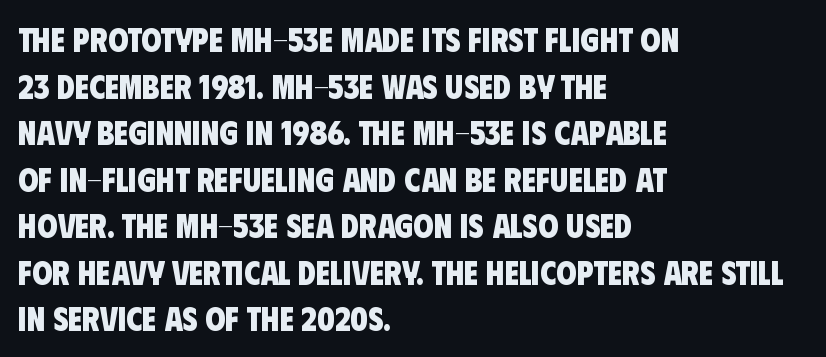
{"serif": "no", "bold": "yes", "weight": "heavy", "width": "condensed", "stroke_contrast": "low", "x_height": "large", "monospaced": "no", "underline": "no", "align": "left", "line_spacing": "normal", "line_spacing_ratio": 1.41, "letter_spacing": "normal", "letter_spacing_em": 0.0, "glyph_px": 33}
